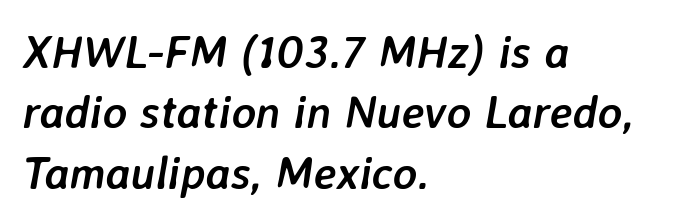
The image shows 46 px semibold type, italic (leaning right); set left-aligned, normal line spacing (1.31x), normal letter spacing, not underlined; low stroke contrast and a medium x-height.
